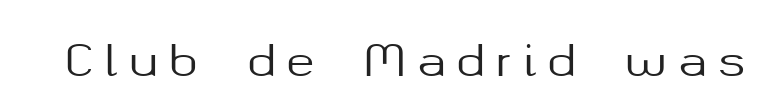
The image shows 43 px sans-serif type, upright; set unusually wide letter spacing (+0.26 em), not underlined; medium stroke contrast and a medium x-height.
